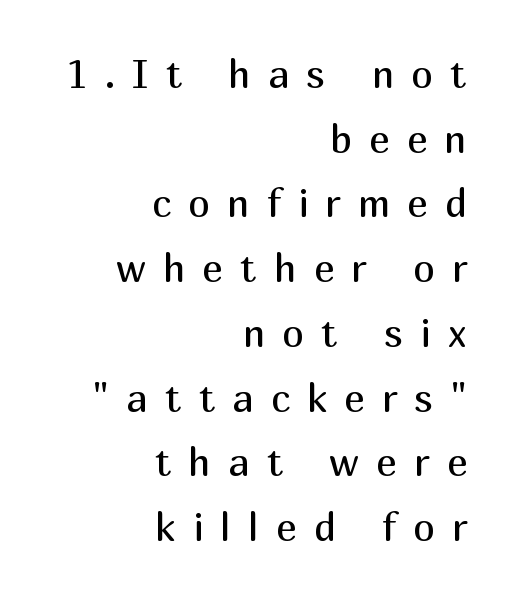
The image shows 39 px regular-weight sans-serif type, upright; set right-aligned, normal line spacing (1.66x), unusually wide letter spacing (+0.44 em), not underlined; medium stroke contrast and a medium x-height.
